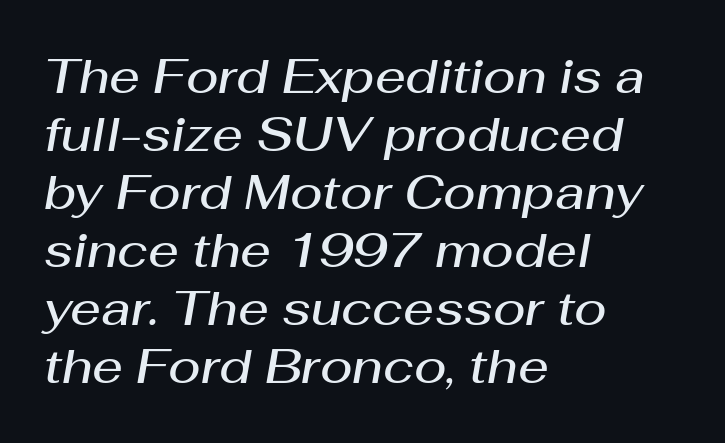
{"italic": "yes", "lean": "right", "slant_degrees": 10, "bold": "semi", "weight": "semibold", "width": "normal", "stroke_contrast": "medium", "x_height": "medium", "monospaced": "no", "underline": "no", "align": "left", "line_spacing_ratio": 1.21, "letter_spacing": "normal", "letter_spacing_em": 0.0, "glyph_px": 48}
